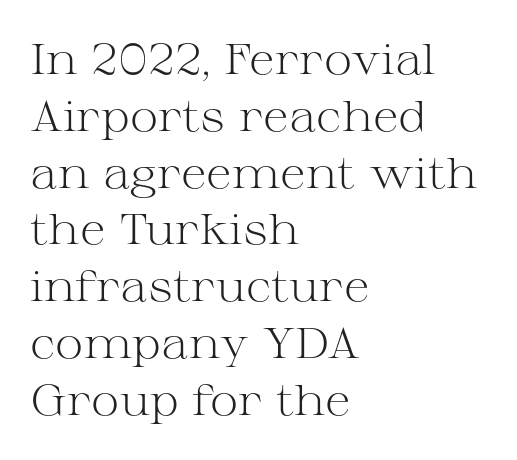
The image shows 43 px light, wide serif type, upright; set left-aligned, normal line spacing (1.32x), normal letter spacing, not underlined; medium stroke contrast and a medium x-height.
